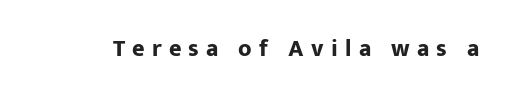
Q: Is the text bold? A: Yes.
Q: Is the text italic (slanted)? A: No, it is upright.
Q: Is the text underlined? A: No.
Q: Is the spacing between letters normal or unusually wide? A: Unusually wide.
